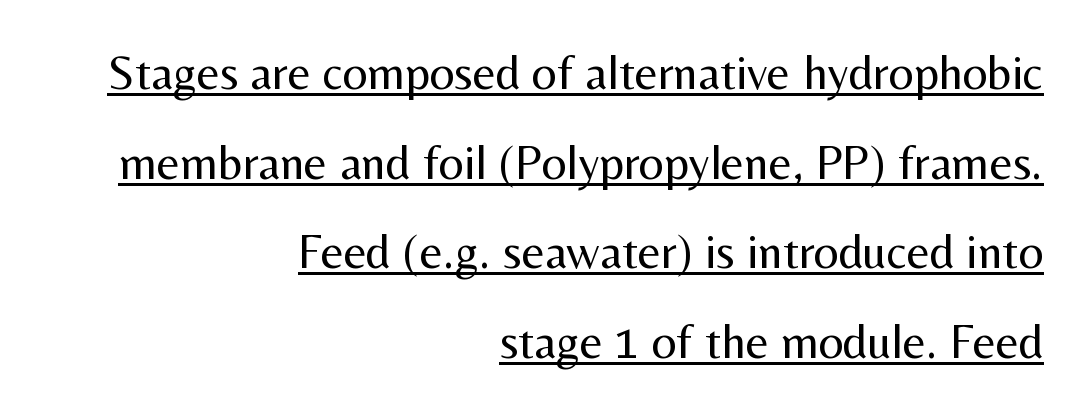
Spacing between characters is what you'd get straight out of the box. Letters have the restrained weight of plain body copy at most. If you drew a line through each stem, it would be perfectly vertical. Look at the bottom of the vertical strokes: they stop flat, with no serifs. Each line of the rendering has a horizontal stroke beneath the glyphs. Reading down the block, your eye finds every line finishing at a fixed right position.
